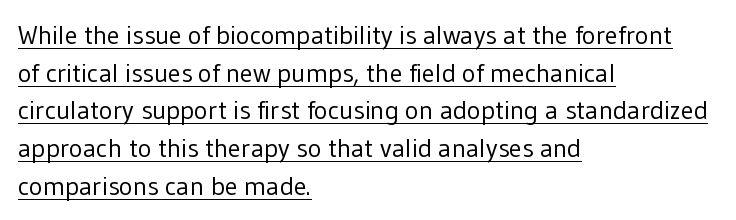
{"italic": "no", "bold": "no", "underline": "yes", "align": "left", "line_spacing": "normal", "line_spacing_ratio": 1.45, "letter_spacing": "normal", "letter_spacing_em": 0.0, "glyph_px": 26}
